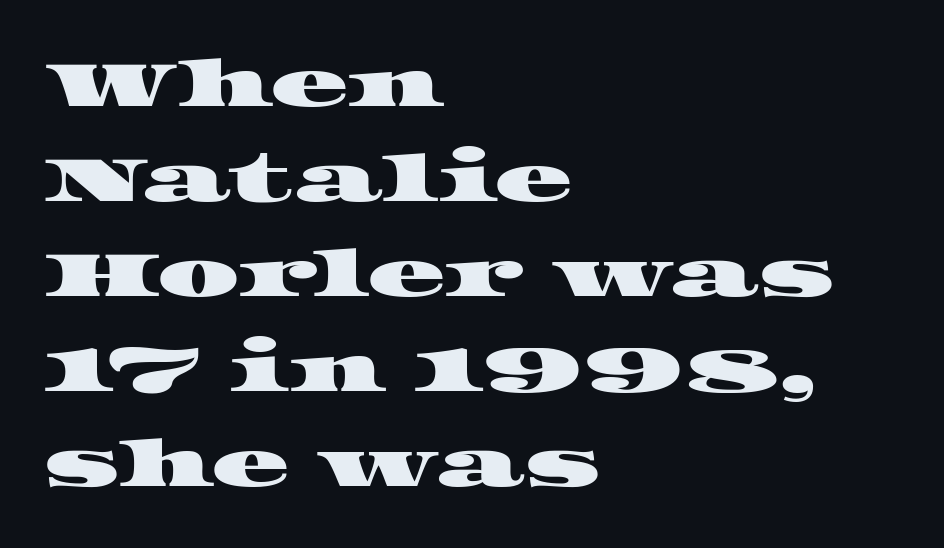
The image shows 65 px wide serif type; set left-aligned, normal line spacing (1.46x), normal letter spacing, not underlined; high stroke contrast and a large x-height.
